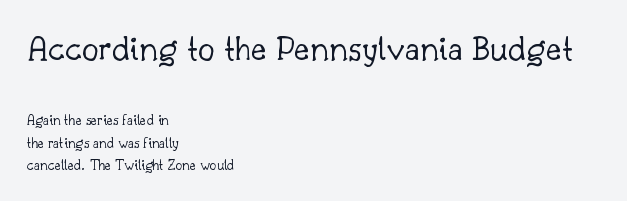
A typesetter would call this leading conventional body-copy spacing. One-word summary of the alignment: left. Which of the two is more prominent by size? The first, at the top. Each row of text sits above clean, open space.
